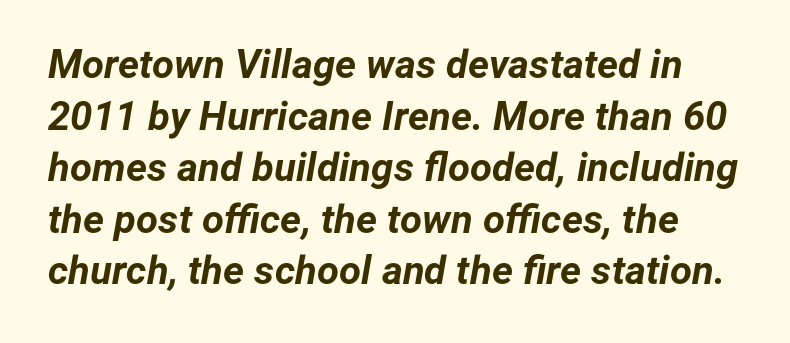
Q: Is the text bold? A: Yes.
Q: Is the text italic (slanted)? A: Yes, it leans right by about 12 degrees.
Q: Is the text underlined? A: No.
Q: Is the spacing between letters normal or unusually wide? A: Normal.
Q: Is the spacing between lines tight, normal or loose? A: Normal.
Q: Width (condensed, normal, or wide)? A: Normal.
Q: Stroke contrast? A: Low.
Q: x-height? A: Medium.
Q: Monospaced? A: No.
